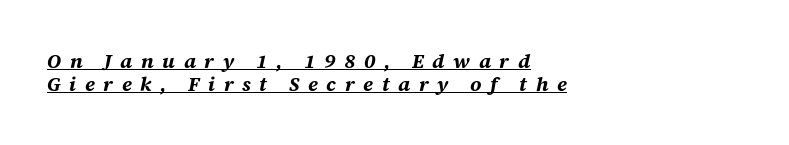
The image shows 20 px bold type, italic (leaning right); set left-aligned, tight line spacing (1.14x), unusually wide letter spacing (+0.43 em), underlined.
